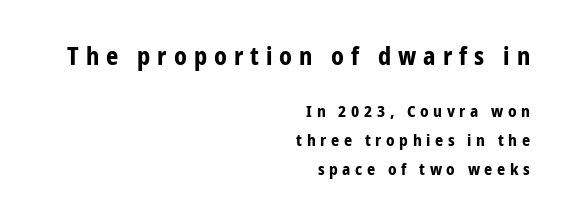
The image shows 24 px bold type, upright; set right-aligned, line spacing 1.8x, unusually wide letter spacing (+0.29 em), not underlined; the first (top) block is 1.5x larger.
